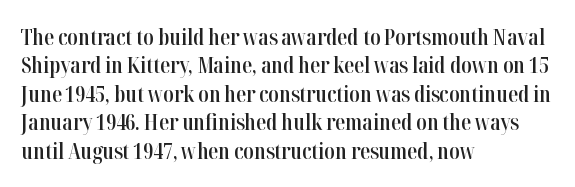
{"italic": "no", "bold": "semi", "underline": "no", "align": "left", "line_spacing": "normal", "line_spacing_ratio": 1.29, "letter_spacing": "normal", "letter_spacing_em": 0.0, "glyph_px": 22}
